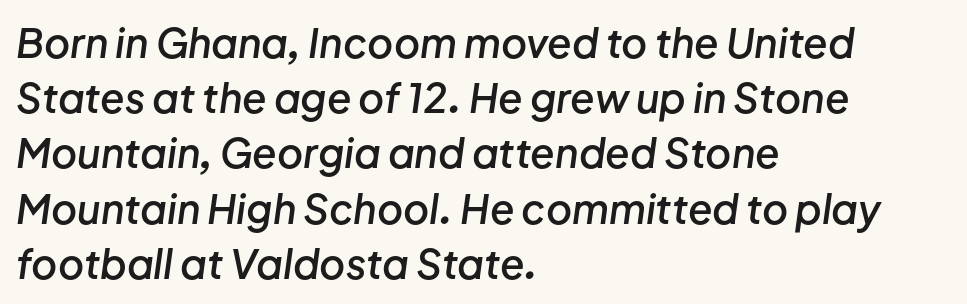
{"italic": "yes", "lean": "right", "slant_degrees": 8, "bold": "semi", "weight": "semibold", "width": "normal", "stroke_contrast": "low", "x_height": "medium", "monospaced": "no", "underline": "no", "align": "left", "line_spacing": "normal", "line_spacing_ratio": 1.38, "letter_spacing": "normal", "letter_spacing_em": 0.0, "glyph_px": 40}
